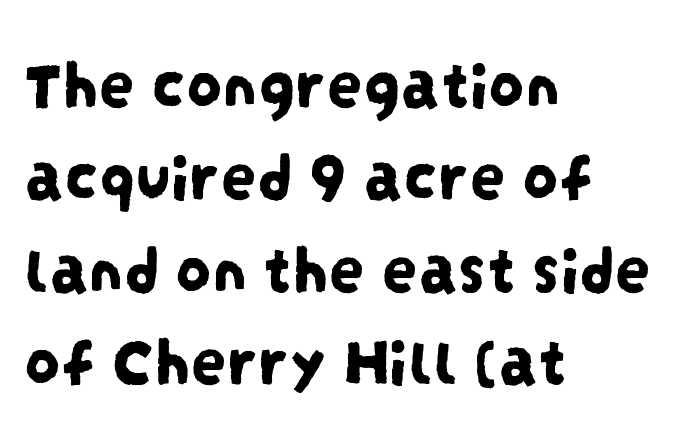
The image shows 71 px condensed sans-serif type; set left-aligned, normal line spacing (1.3x), normal letter spacing, not underlined; low stroke contrast and a large x-height.
